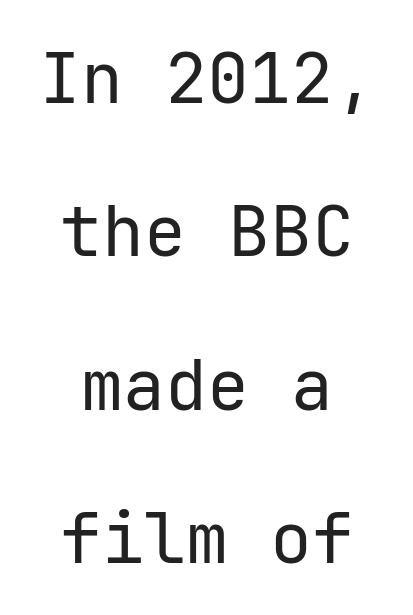
Q: Is the text bold? A: No.
Q: Is the text italic (slanted)? A: No, it is upright.
Q: Is the typeface a serif or a sans-serif typeface? A: Sans-serif.
Q: Is the text underlined? A: No.
Q: How is the paragraph aligned? A: Centered.
Q: Is the spacing between letters normal or unusually wide? A: Normal.
Q: Is the spacing between lines tight, normal or loose? A: Loose.
Q: Width (condensed, normal, or wide)? A: Normal.
Q: Stroke contrast? A: Low.
Q: x-height? A: Medium.
Q: Monospaced? A: Yes.
